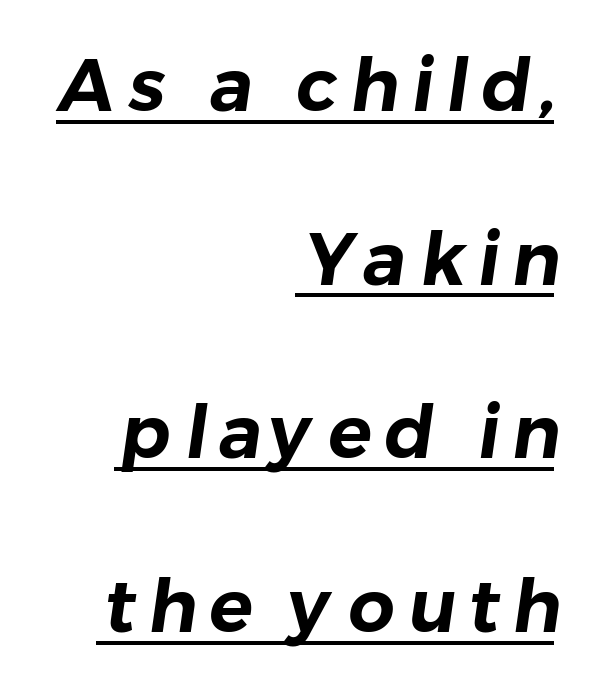
The image shows 73 px sans-serif type; set right-aligned, loose line spacing (2.38x), underlined; low stroke contrast and a medium x-height.
